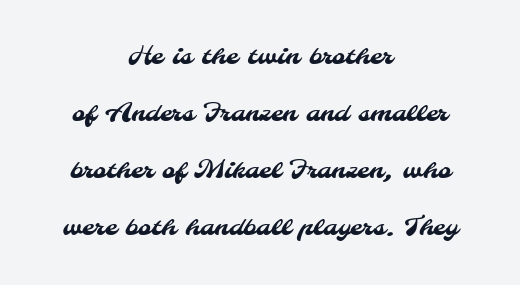
The paragraph has two soft edges and a firm central axis. The horizontal fit of the characters is conventional and even. The zone under the glyphs is completely vacant. If you measured baseline to baseline, you'd find a long distance.
